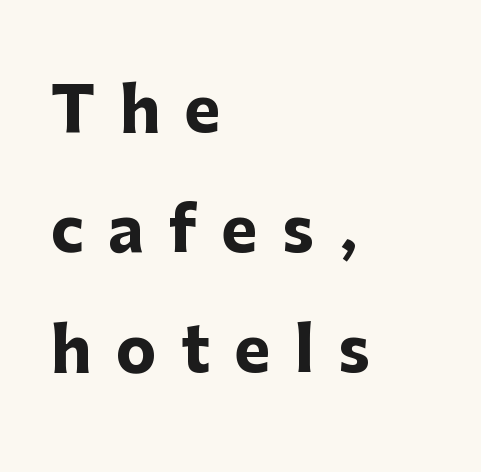
Vertically, the passage feels expansive, rows floating well apart. The paragraph has a hard left edge and a soft right edge. A typesetter would call this proportional, since set widths differ per character. A dark, heavy texture on the line: the type is bold. These lines were composed using upright roman letters. Unmarked baselines from the first word to the last.
